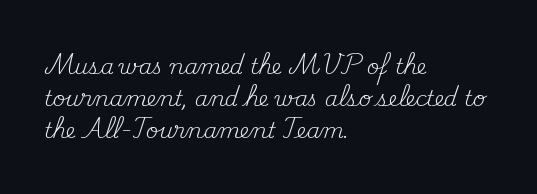
Q: Is the text bold? A: No.
Q: Is the text italic (slanted)? A: Yes.
Q: Is the text underlined? A: No.
Q: How is the paragraph aligned? A: Left-aligned.
Q: Is the spacing between letters normal or unusually wide? A: Normal.
Q: Is the spacing between lines tight, normal or loose? A: Normal.
